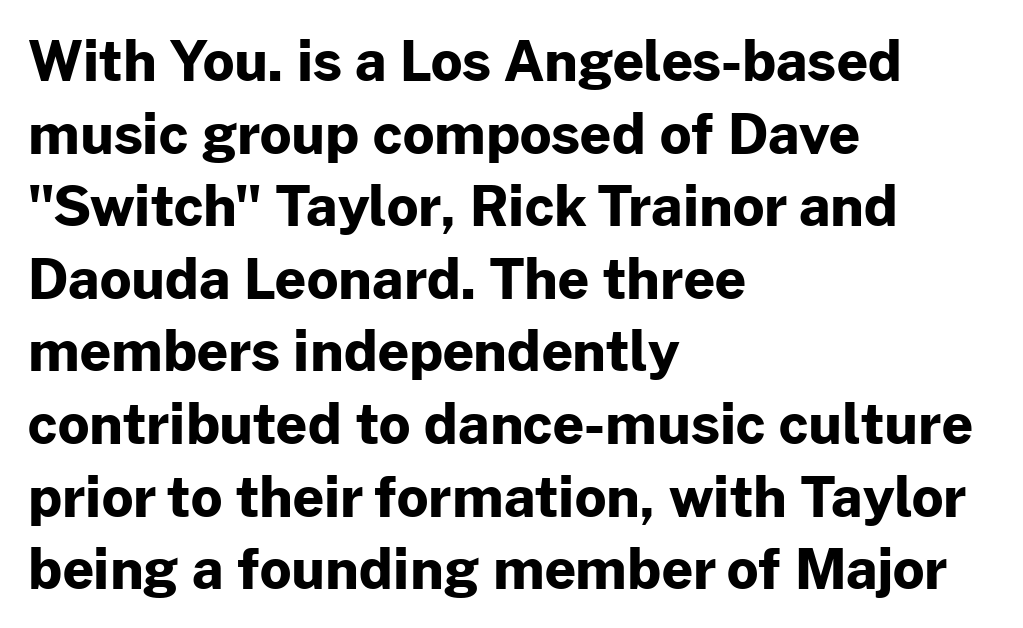
{"serif": "no", "italic": "no", "bold": "yes", "weight": "bold", "width": "normal", "stroke_contrast": "low", "x_height": "medium", "monospaced": "no", "underline": "no", "align": "left", "line_spacing": "normal", "line_spacing_ratio": 1.32, "letter_spacing": "normal", "letter_spacing_em": 0.0, "glyph_px": 55}
